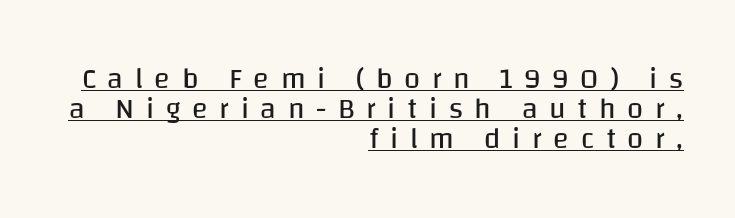
The image shows 29 px regular-weight sans-serif type, upright; set right-aligned, tight line spacing (1.03x), unusually wide letter spacing (+0.4 em), underlined; low stroke contrast and a large x-height.
